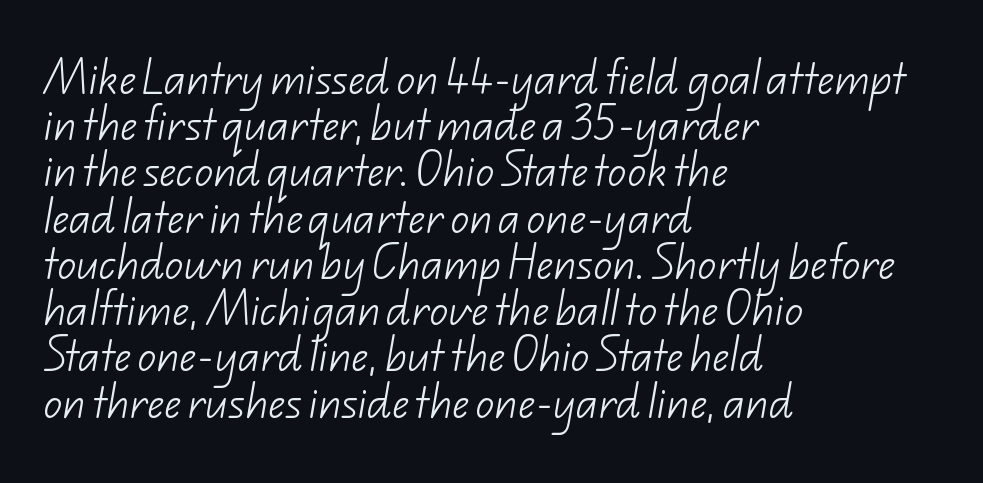
Q: Is the text bold? A: No.
Q: Is the typeface a serif or a sans-serif typeface? A: Sans-serif.
Q: Is the text underlined? A: No.
Q: How is the paragraph aligned? A: Left-aligned.
Q: Is the spacing between letters normal or unusually wide? A: Normal.
Q: Is the spacing between lines tight, normal or loose? A: Normal.
Q: Width (condensed, normal, or wide)? A: Normal.
Q: Stroke contrast? A: Low.
Q: x-height? A: Small.
Q: Monospaced? A: No.
